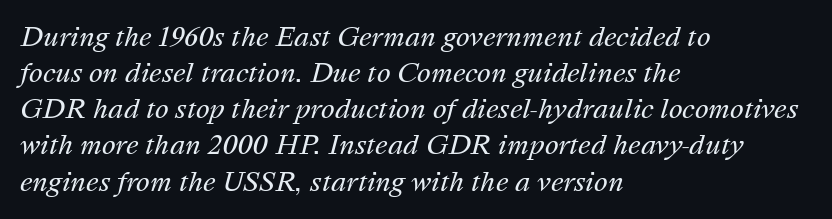
The image shows 26 px text type, italic (leaning right); set left-aligned, normal line spacing (1.39x), normal letter spacing, not underlined.
